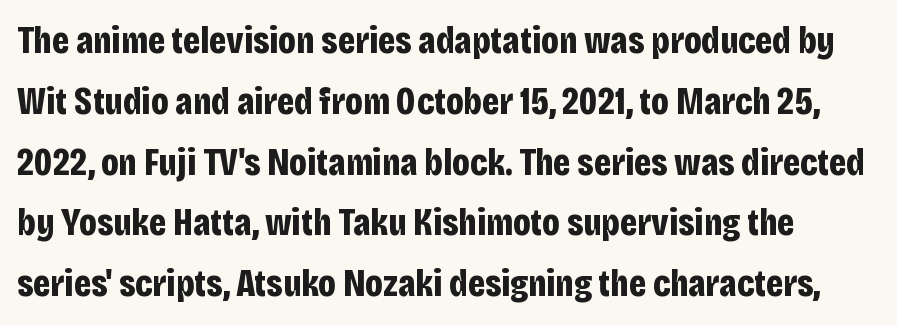
{"serif": "no", "italic": "no", "bold": "yes", "weight": "bold", "width": "condensed", "stroke_contrast": "low", "x_height": "large", "monospaced": "no", "underline": "no", "line_spacing": "normal", "line_spacing_ratio": 1.6, "letter_spacing": "normal", "letter_spacing_em": 0.0, "glyph_px": 38}
